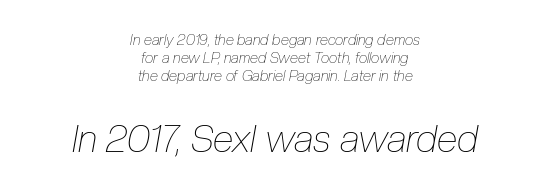
Q: Is the text bold? A: No.
Q: Is the text italic (slanted)? A: Yes, it leans right by about 10 degrees.
Q: Is the text underlined? A: No.
Q: How is the paragraph aligned? A: Centered.
Q: Is the spacing between letters normal or unusually wide? A: Normal.
Q: Which block of text is set in a larger size, the first (top) or the second (bottom)? A: The second (bottom) one.
Q: Width (condensed, normal, or wide)? A: Condensed.
Q: Stroke contrast? A: Low.
Q: x-height? A: Medium.
Q: Monospaced? A: No.
